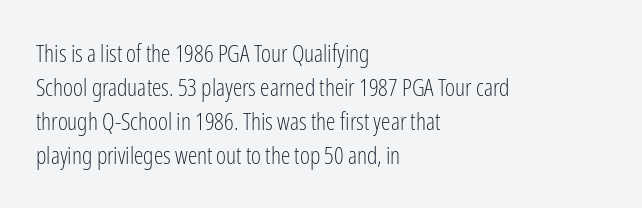
Q: Is the text bold? A: No.
Q: Is the text italic (slanted)? A: No, it is upright.
Q: Is the text underlined? A: No.
Q: How is the paragraph aligned? A: Left-aligned.
Q: Is the spacing between letters normal or unusually wide? A: Normal.
Q: Is the spacing between lines tight, normal or loose? A: Normal.
